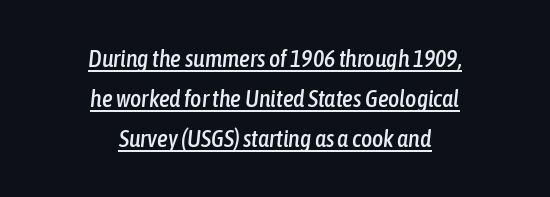
A centered setting, common on invitations and titles, is used for this passage. The face used here appears with an underline applied. How are the letters spaced? Ordinarily, with no added tracking. Each new line begins a customary step beneath the previous one. The glyphs look as if they've been sheared to an angle.
